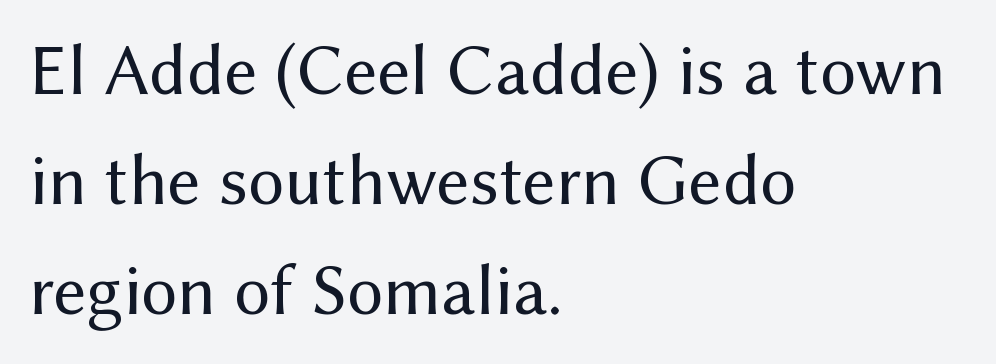
The image shows 72 px regular-weight sans-serif type, upright; set left-aligned, normal line spacing (1.53x), normal letter spacing, not underlined; medium stroke contrast and a medium x-height.
